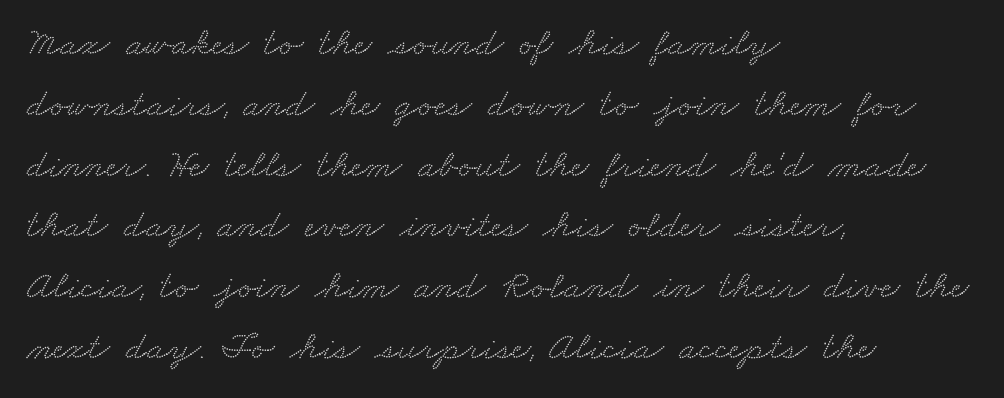
These lines stack with their left ends in a neat column. The strip under each line holds only bare page. The rendering uses natural spacing where letterforms have individual widths. Default kerning and tracking; the words read as compact shapes. Leading matches the norm, producing a regular column. Are there feet on the stems? There are — it's a serif.
